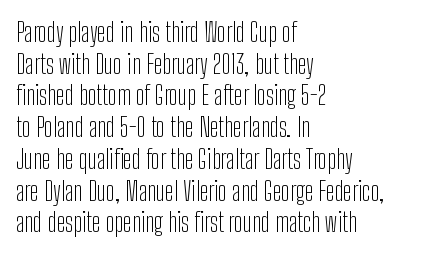
Nope, not italic — everything's standing straight. The font is comparable to plain body text, perhaps lighter. Inter-character spacing is left at the font's built-in metrics. The zone under the glyphs is completely vacant. These lines are set flush left with a ragged right edge.
